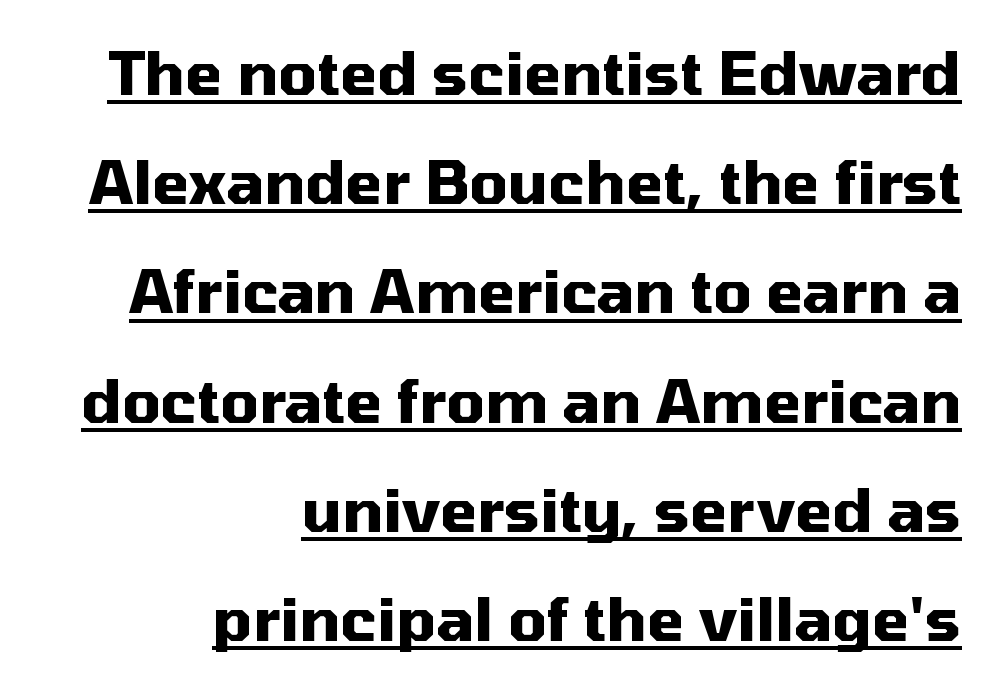
Q: Is the text bold? A: Yes.
Q: Is the text italic (slanted)? A: No, it is upright.
Q: Is the typeface a serif or a sans-serif typeface? A: Sans-serif.
Q: Is the text underlined? A: Yes.
Q: How is the paragraph aligned? A: Right-aligned.
Q: Is the spacing between letters normal or unusually wide? A: Normal.
Q: Width (condensed, normal, or wide)? A: Normal.
Q: Stroke contrast? A: Medium.
Q: x-height? A: Medium.
Q: Monospaced? A: No.
